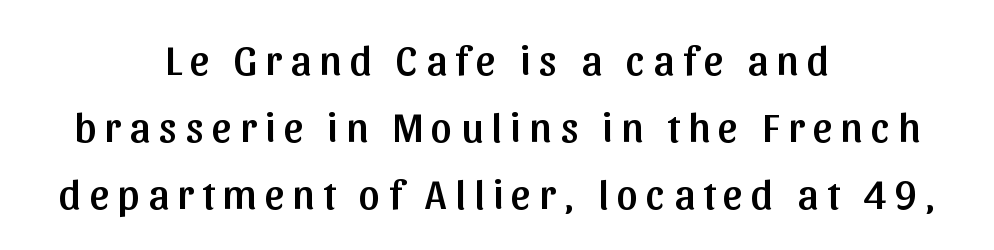
The image shows 42 px sans-serif type, upright; set centered, normal line spacing (1.6x), unusually wide letter spacing (+0.2 em), not underlined; low stroke contrast and a medium x-height.
